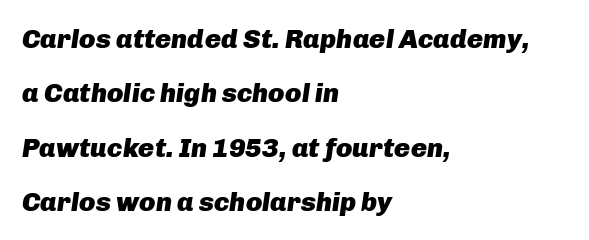
This block would shrink considerably if given ordinary leading; it's expanded now. The foot of each line stays bare and open. Bold? Absolutely — the strokes are thick and heavy. Compared with a centered layout, this one pins lines to the left instead. No extra tracking has been applied to these lines. These lines were composed using italics.
